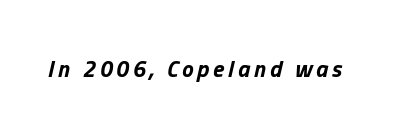
The image shows 23 px bold type, italic (leaning right); set not underlined.
